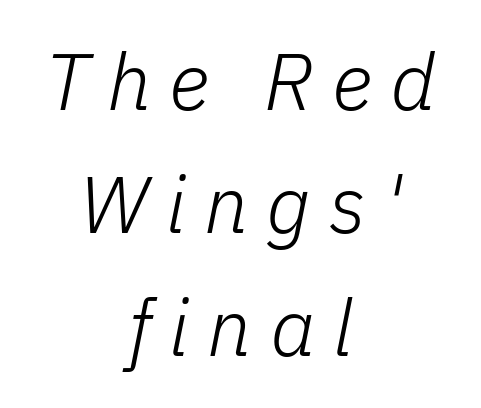
Vertical stems look standard width or narrower in stroke. Caption: expanded tracking, letters set apart. Compared with a flush-left layout, this one balances lines on the center instead. Does the leading feel generous? No, just average.
